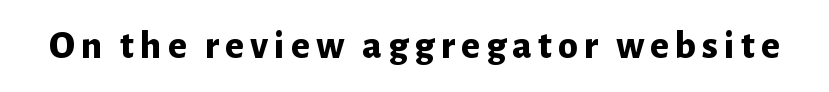
Q: Is the text bold? A: Yes.
Q: Is the text italic (slanted)? A: No, it is upright.
Q: Is the typeface a serif or a sans-serif typeface? A: Sans-serif.
Q: Is the text underlined? A: No.
Q: Width (condensed, normal, or wide)? A: Normal.
Q: Stroke contrast? A: Low.
Q: x-height? A: Medium.
Q: Monospaced? A: No.
